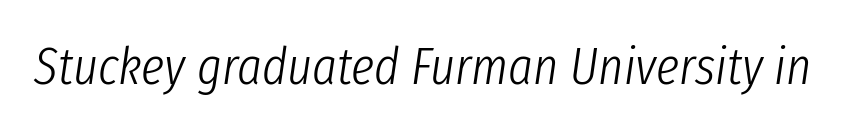
The image shows 53 px light, condensed type, italic (leaning right); set normal letter spacing, not underlined; low stroke contrast and a medium x-height.
